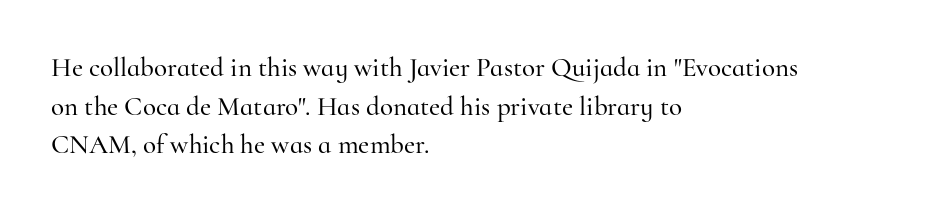
The image shows 27 px text type, upright; set left-aligned, normal line spacing (1.43x), normal letter spacing, not underlined.
